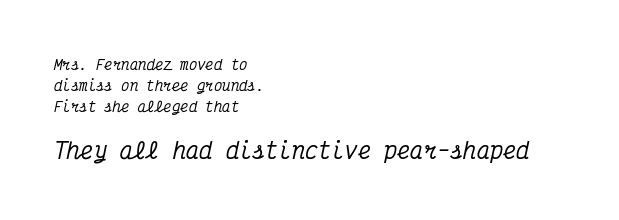
{"italic": "yes", "lean": "right", "slant_degrees": 12, "underline": "no", "align": "left", "line_spacing": "normal", "line_spacing_ratio": 1.49, "letter_spacing": "normal", "letter_spacing_em": 0.0, "larger_block": "second", "size_ratio": 1.57, "glyph_px": 22}
